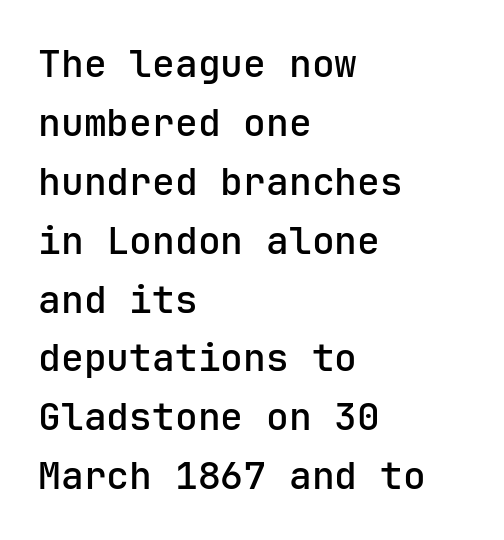
Q: Is the text bold? A: Semi-bold.
Q: Is the text italic (slanted)? A: No, it is upright.
Q: Is the typeface a serif or a sans-serif typeface? A: Sans-serif.
Q: Is the text underlined? A: No.
Q: How is the paragraph aligned? A: Left-aligned.
Q: Is the spacing between letters normal or unusually wide? A: Normal.
Q: Is the spacing between lines tight, normal or loose? A: Normal.
Q: Width (condensed, normal, or wide)? A: Normal.
Q: Stroke contrast? A: Low.
Q: x-height? A: Medium.
